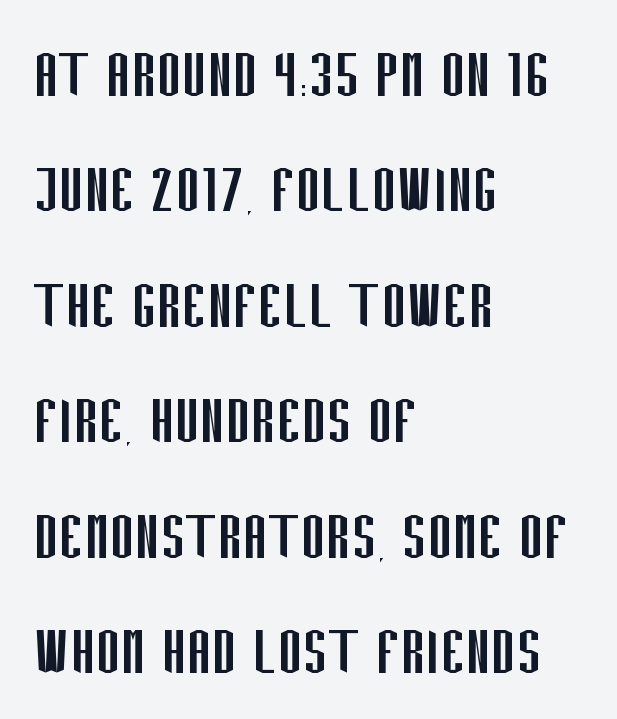
Q: Is the text bold? A: No.
Q: Is the text italic (slanted)? A: No, it is upright.
Q: Is the typeface a serif or a sans-serif typeface? A: Sans-serif.
Q: Is the text underlined? A: No.
Q: How is the paragraph aligned? A: Left-aligned.
Q: Is the spacing between letters normal or unusually wide? A: Normal.
Q: Is the spacing between lines tight, normal or loose? A: Normal.
Q: Width (condensed, normal, or wide)? A: Condensed.
Q: Stroke contrast? A: Low.
Q: x-height? A: Large.
Q: Monospaced? A: No.
